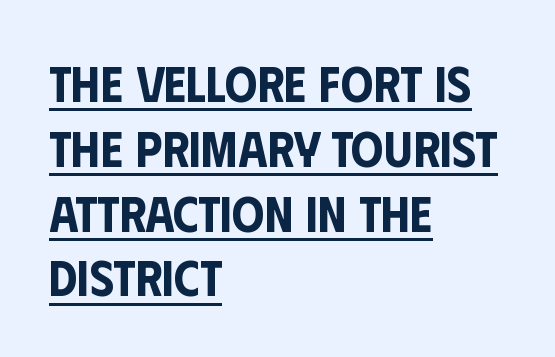
Each letter's strokes conclude bluntly, with no projecting serifs. Leading matches the norm, producing a regular column. Visually the block forms a straight wall on the left and a jagged coastline on the right. Somebody hit Ctrl+U on this one — the words are underlined.
